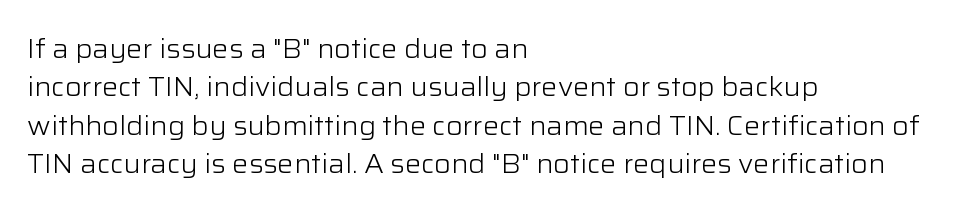
The image shows 27 px text type, upright; set left-aligned, normal line spacing (1.42x), normal letter spacing, not underlined.
